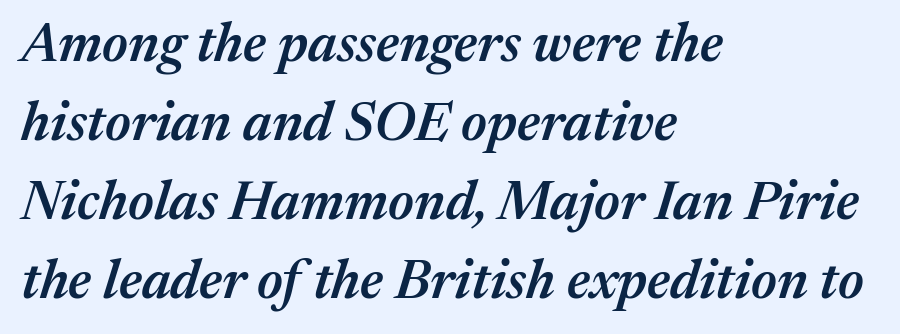
Q: Is the text bold? A: Semi-bold.
Q: Is the text italic (slanted)? A: Yes, it leans right by about 17 degrees.
Q: Is the text underlined? A: No.
Q: How is the paragraph aligned? A: Left-aligned.
Q: Is the spacing between letters normal or unusually wide? A: Normal.
Q: Is the spacing between lines tight, normal or loose? A: Normal.
Q: Width (condensed, normal, or wide)? A: Normal.
Q: Stroke contrast? A: Medium.
Q: x-height? A: Medium.
Q: Monospaced? A: No.
